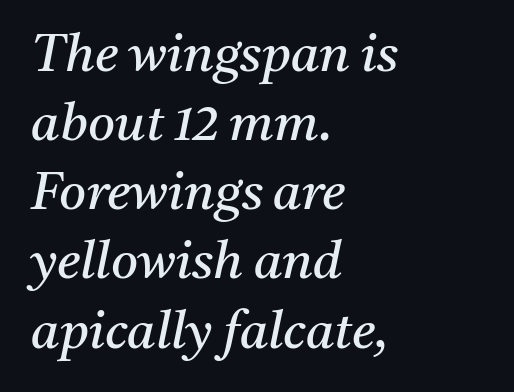
The image shows 52 px regular-weight serif type, italic (leaning right); set left-aligned, normal line spacing (1.33x), normal letter spacing, not underlined; medium stroke contrast and a medium x-height.
